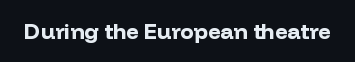
The image shows 22 px bold type, upright; set normal letter spacing, not underlined.
